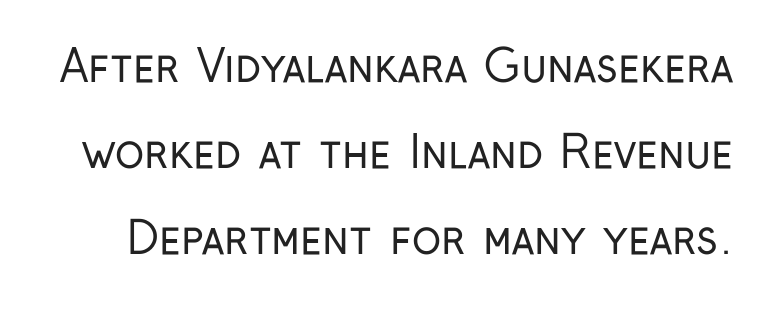
Q: Is the text bold? A: No.
Q: Is the text italic (slanted)? A: No, it is upright.
Q: Is the typeface a serif or a sans-serif typeface? A: Sans-serif.
Q: Is the text underlined? A: No.
Q: Is the spacing between letters normal or unusually wide? A: Normal.
Q: Is the spacing between lines tight, normal or loose? A: Loose.
Q: Width (condensed, normal, or wide)? A: Condensed.
Q: Stroke contrast? A: Low.
Q: x-height? A: Medium.
Q: Monospaced? A: No.
